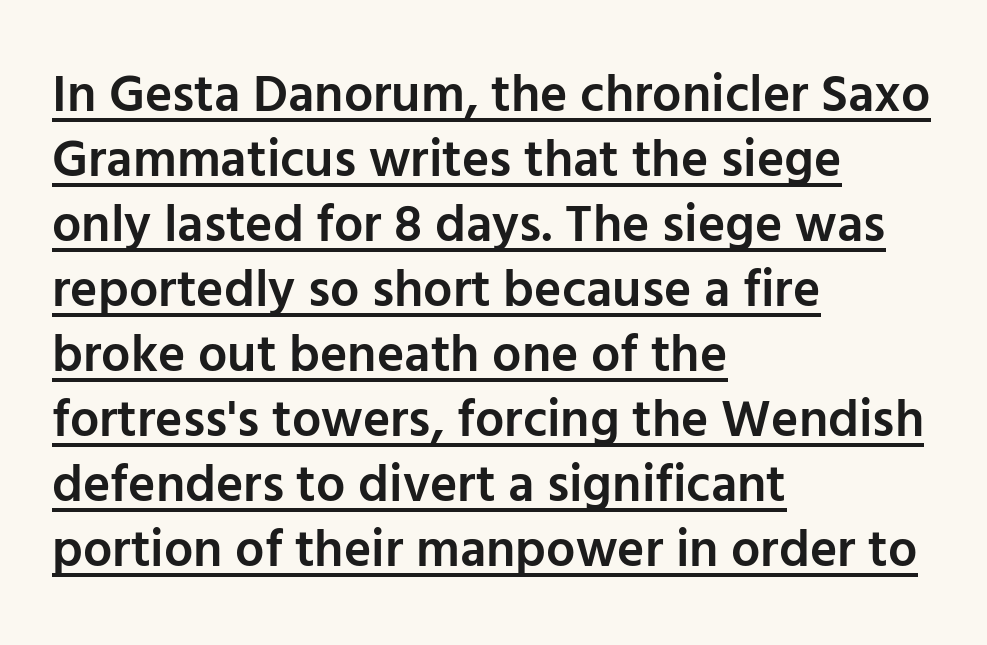
The image shows 52 px semibold sans-serif type, upright; set left-aligned, normal line spacing (1.25x), normal letter spacing, underlined; low stroke contrast and a medium x-height.
